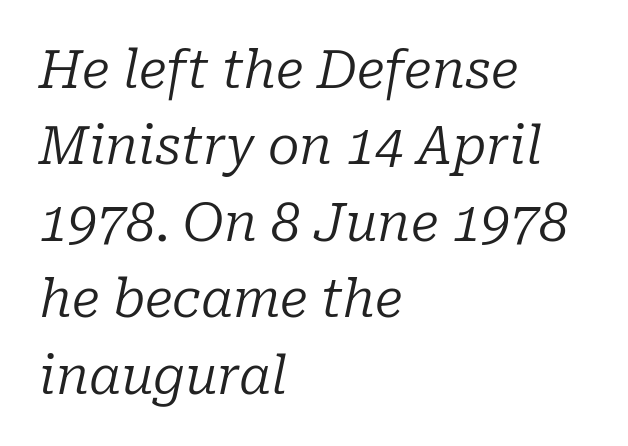
The image shows 52 px regular-weight serif type, italic (leaning right); set left-aligned, normal line spacing (1.47x), normal letter spacing, not underlined; low stroke contrast and a medium x-height.
